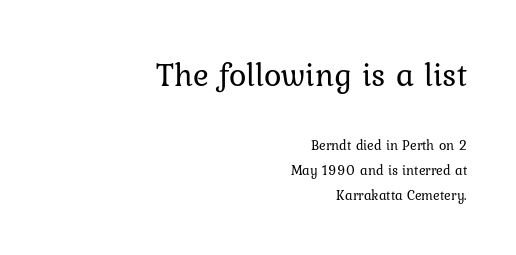
Do the characters align in a grid? No, the font is proportional. Type without underlining. Designer's note — italics off, roman on. The text block is weighted toward the right margin, trailing off unevenly leftward.
